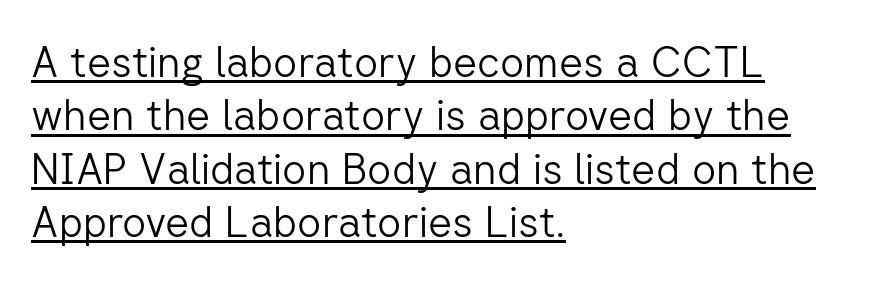
The image shows 42 px light sans-serif type, upright; set left-aligned, normal line spacing (1.27x), normal letter spacing, underlined; low stroke contrast and a medium x-height.
